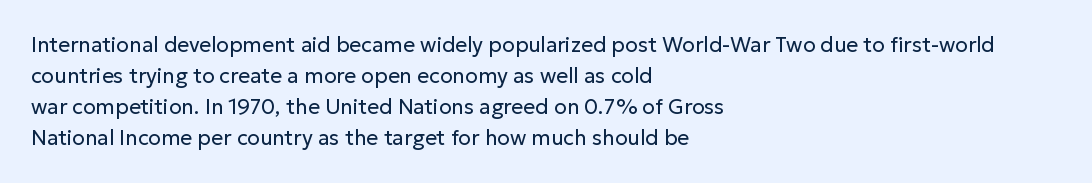
{"italic": "no", "bold": "no", "underline": "no", "align": "left", "line_spacing": "normal", "line_spacing_ratio": 1.48, "letter_spacing": "normal", "letter_spacing_em": 0.0, "glyph_px": 21}
